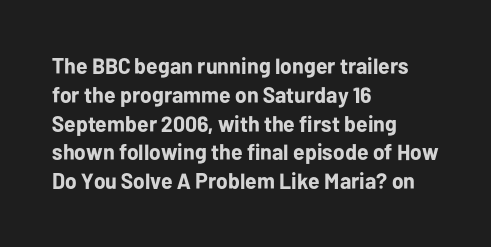
Q: Is the text bold? A: Yes.
Q: Is the text italic (slanted)? A: No, it is upright.
Q: Is the text underlined? A: No.
Q: How is the paragraph aligned? A: Left-aligned.
Q: Is the spacing between letters normal or unusually wide? A: Normal.
Q: Is the spacing between lines tight, normal or loose? A: Normal.
